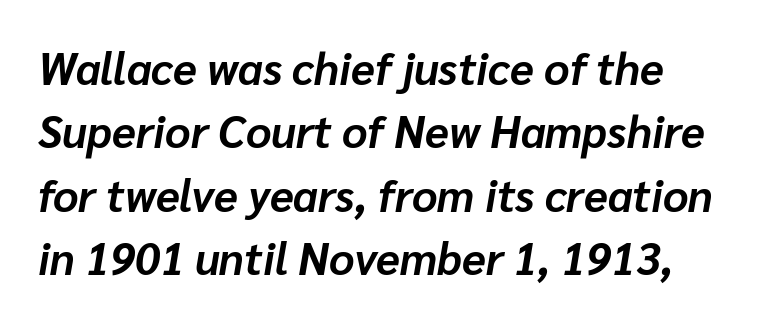
The image shows 44 px bold type, italic (leaning right); set left-aligned, normal line spacing (1.44x), normal letter spacing, not underlined; low stroke contrast and a medium x-height.
